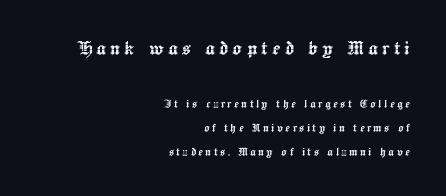
Is there any slant? The stems are plumb. The ragged edge is on the left, which tells us the setting is flush right. Two sizes are in play, and the larger belongs to the first block. Beneath every word, the page is bare.
